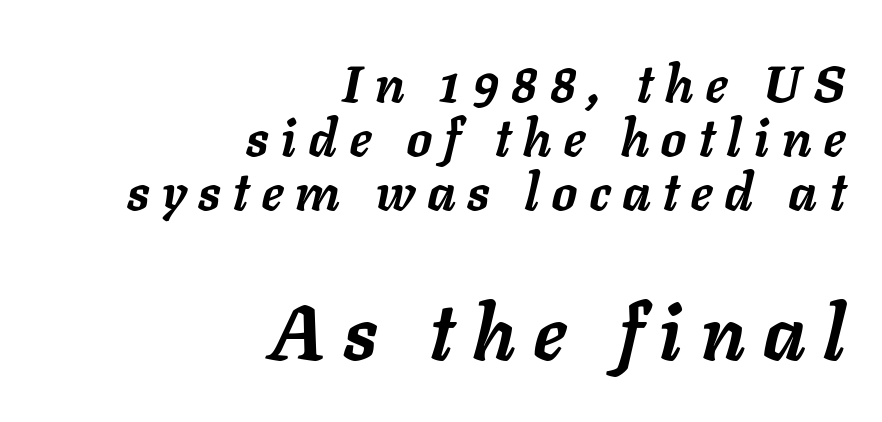
Here the designer chose a conventional face with non-uniform glyph widths. Caption: multi-line text, flush right, ragged left. Does the weight exceed regular? Yes, all the way to bold. Is there much room between lines? No — they nearly touch. Display-style spreading of the glyphs; the letterfit is very open.
